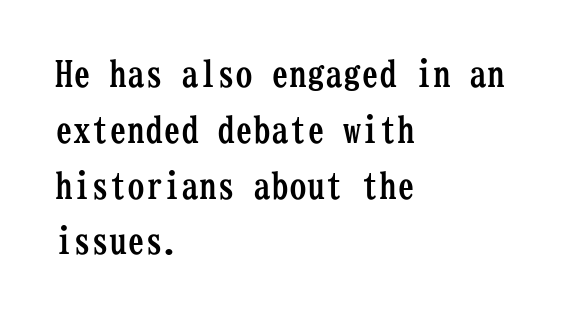
{"serif": "yes", "italic": "no", "bold": "yes", "weight": "semibold", "width": "condensed", "stroke_contrast": "low", "x_height": "medium", "monospaced": "yes", "underline": "no", "align": "left", "line_spacing": "normal", "line_spacing_ratio": 1.55, "letter_spacing": "normal", "letter_spacing_em": 0.0, "glyph_px": 36}
